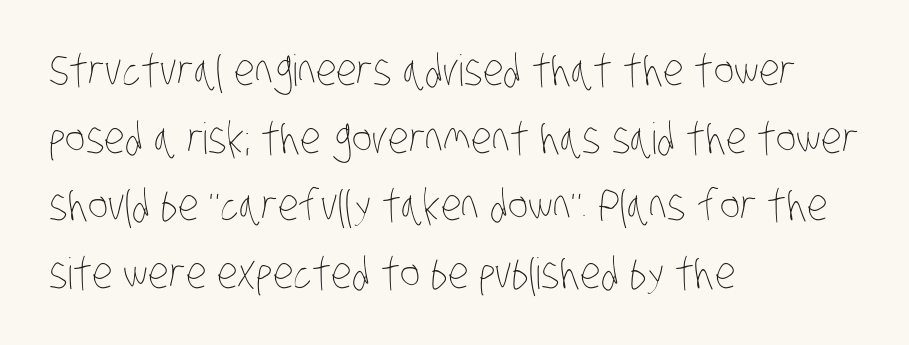
Q: Is the text bold? A: No.
Q: Is the text underlined? A: No.
Q: How is the paragraph aligned? A: Left-aligned.
Q: Is the spacing between letters normal or unusually wide? A: Normal.
Q: Is the spacing between lines tight, normal or loose? A: Normal.
Q: Width (condensed, normal, or wide)? A: Condensed.
Q: Stroke contrast? A: Low.
Q: x-height? A: Large.
Q: Monospaced? A: No.
